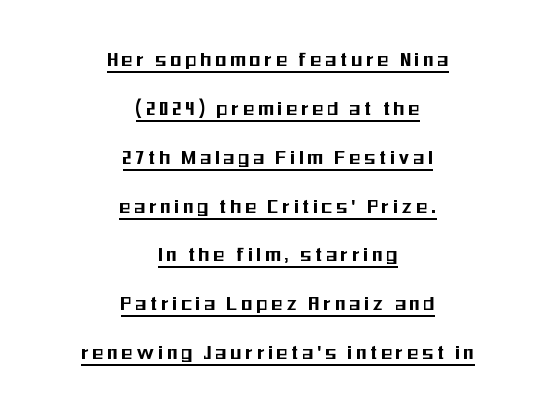
The image shows 22 px text type, upright; set centered, loose line spacing (2.22x), unusually wide letter spacing (+0.2 em), underlined.
